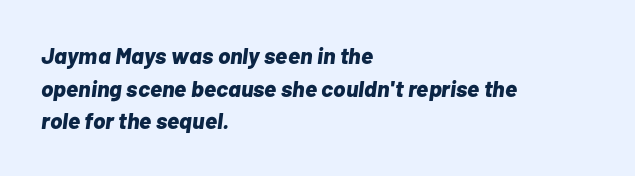
Q: Is the text bold? A: Yes.
Q: Is the text italic (slanted)? A: Yes, it leans right by about 7 degrees.
Q: Is the text underlined? A: No.
Q: How is the paragraph aligned? A: Left-aligned.
Q: Is the spacing between letters normal or unusually wide? A: Normal.
Q: Is the spacing between lines tight, normal or loose? A: Normal.
